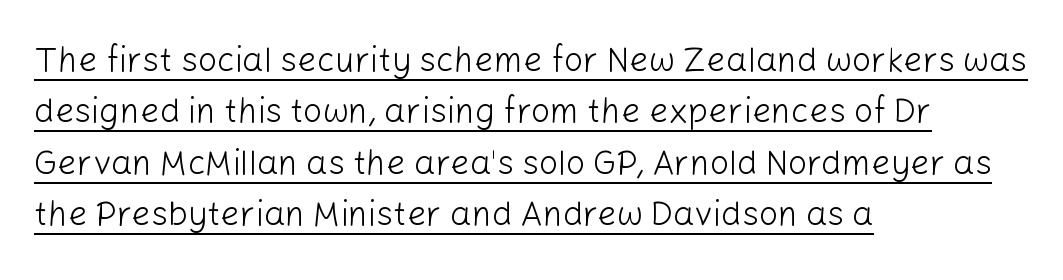
Q: Is the text bold? A: No.
Q: Is the text italic (slanted)? A: No, it is upright.
Q: Is the typeface a serif or a sans-serif typeface? A: Sans-serif.
Q: Is the text underlined? A: Yes.
Q: How is the paragraph aligned? A: Left-aligned.
Q: Is the spacing between letters normal or unusually wide? A: Normal.
Q: Is the spacing between lines tight, normal or loose? A: Normal.
Q: Width (condensed, normal, or wide)? A: Normal.
Q: Stroke contrast? A: Low.
Q: x-height? A: Medium.
Q: Monospaced? A: No.
